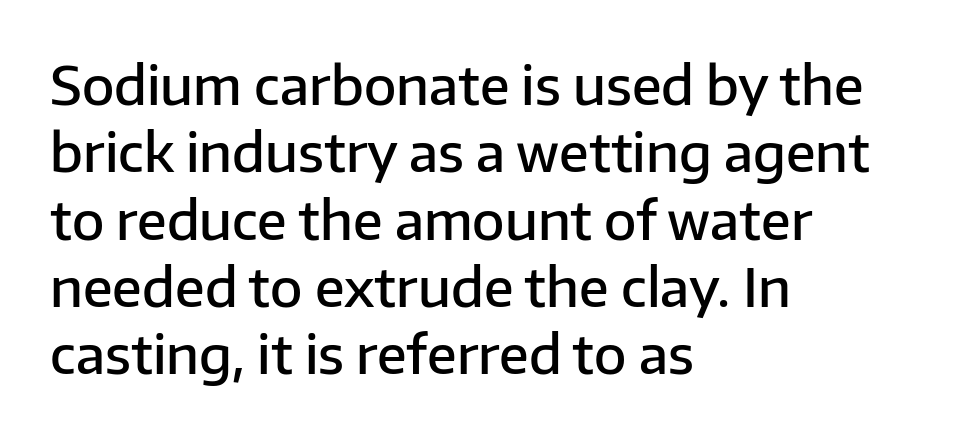
{"serif": "no", "italic": "no", "bold": "semi", "weight": "semibold", "width": "normal", "stroke_contrast": "low", "x_height": "medium", "monospaced": "no", "underline": "no", "align": "left", "line_spacing": "normal", "line_spacing_ratio": 1.27, "letter_spacing": "normal", "letter_spacing_em": 0.0, "glyph_px": 53}
